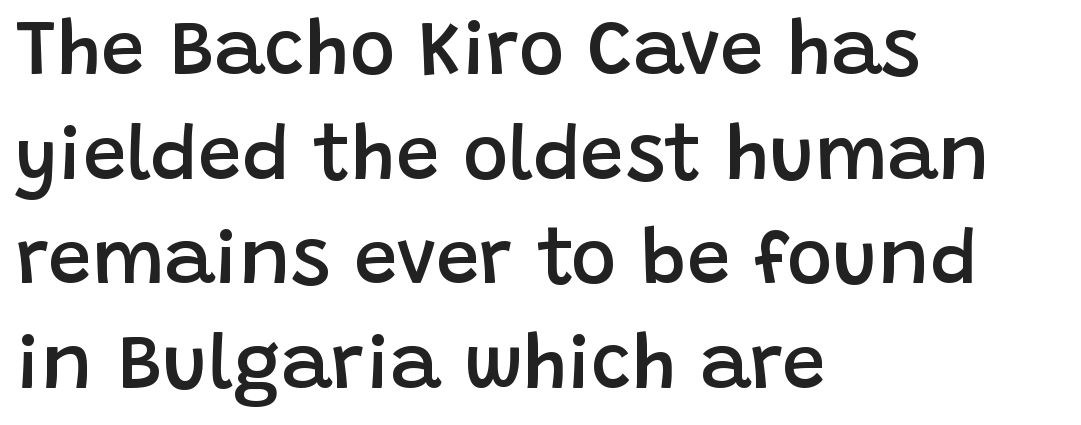
The image shows 78 px semibold sans-serif type, upright; set left-aligned, normal line spacing (1.34x), normal letter spacing, not underlined; low stroke contrast and a large x-height.
